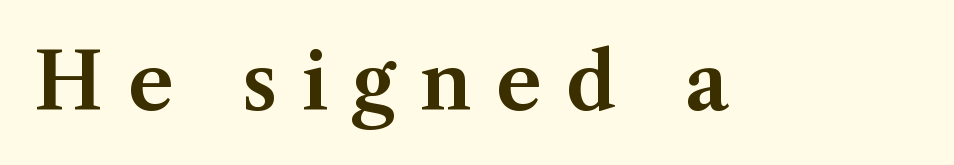
Q: Is the text italic (slanted)? A: No, it is upright.
Q: Is the typeface a serif or a sans-serif typeface? A: Serif.
Q: Is the text underlined? A: No.
Q: Is the spacing between letters normal or unusually wide? A: Unusually wide.
Q: Width (condensed, normal, or wide)? A: Normal.
Q: Stroke contrast? A: Medium.
Q: x-height? A: Medium.
Q: Monospaced? A: No.
